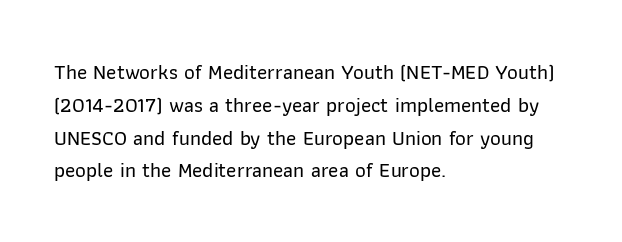
Whoever set this chose a conventional vertical rhythm. Quick note: not italic, upright. Only glyphs here, with clear space below each row. The horizontal fit of the characters is conventional and even. Notice how the passage keeps a crisp vertical edge on the left only.
